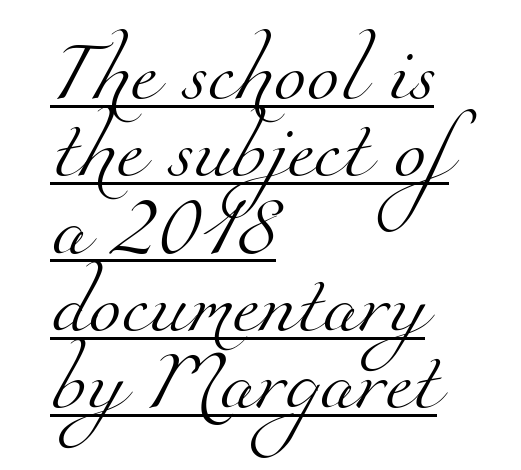
The image shows 59 px light serif type; set left-aligned, normal line spacing (1.31x), normal letter spacing, underlined; medium stroke contrast and a small x-height.
